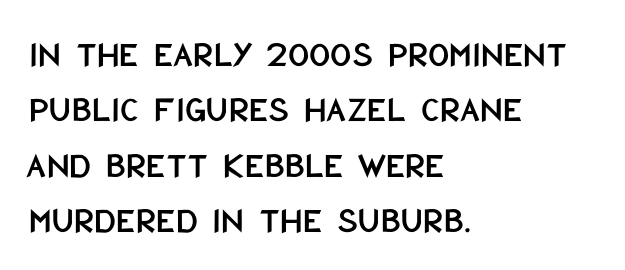
Q: Is the text italic (slanted)? A: No, it is upright.
Q: Is the typeface a serif or a sans-serif typeface? A: Sans-serif.
Q: Is the text underlined? A: No.
Q: How is the paragraph aligned? A: Left-aligned.
Q: Is the spacing between letters normal or unusually wide? A: Normal.
Q: Is the spacing between lines tight, normal or loose? A: Normal.
Q: Width (condensed, normal, or wide)? A: Condensed.
Q: Stroke contrast? A: Low.
Q: x-height? A: Large.
Q: Monospaced? A: No.
